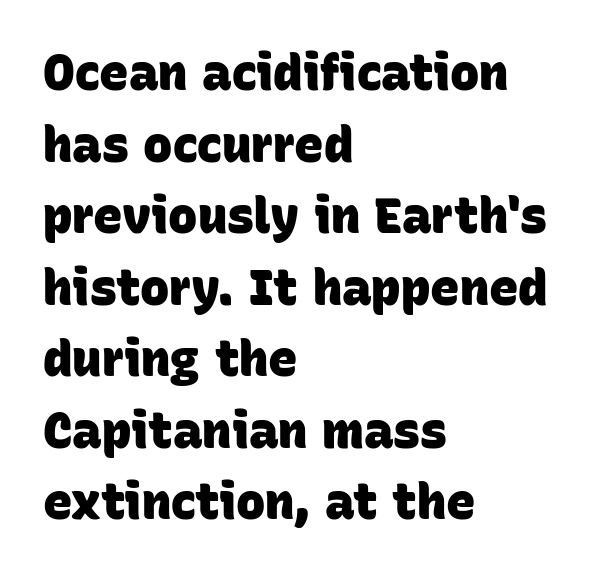
Q: Is the text bold? A: Yes.
Q: Is the typeface a serif or a sans-serif typeface? A: Sans-serif.
Q: Is the text underlined? A: No.
Q: How is the paragraph aligned? A: Left-aligned.
Q: Is the spacing between letters normal or unusually wide? A: Normal.
Q: Is the spacing between lines tight, normal or loose? A: Normal.
Q: Width (condensed, normal, or wide)? A: Normal.
Q: Stroke contrast? A: Low.
Q: x-height? A: Large.
Q: Monospaced? A: No.
